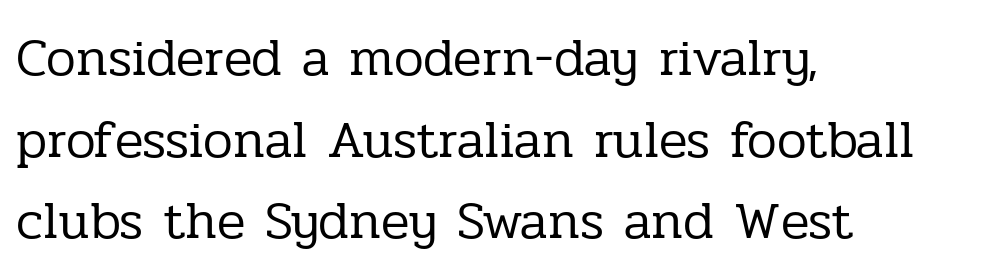
The setting favours the left margin, as ordinary paragraphs usually do. The face used here is proportionally spaced, like ordinary book or web type. The rendering shows small feet on the letterforms — a serif design. Type without underlining.
